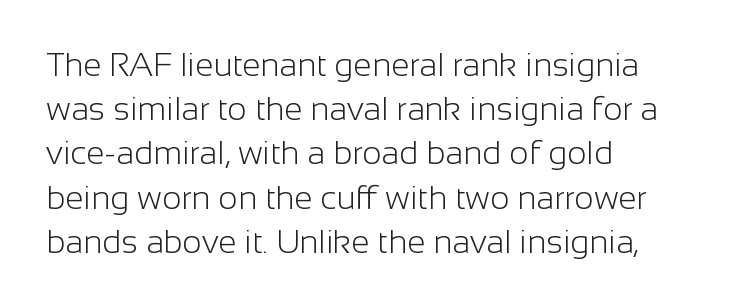
{"serif": "no", "italic": "no", "bold": "no", "weight": "light", "width": "normal", "stroke_contrast": "low", "x_height": "medium", "monospaced": "no", "underline": "no", "align": "left", "line_spacing": "normal", "line_spacing_ratio": 1.34, "letter_spacing": "normal", "letter_spacing_em": 0.0, "glyph_px": 33}
